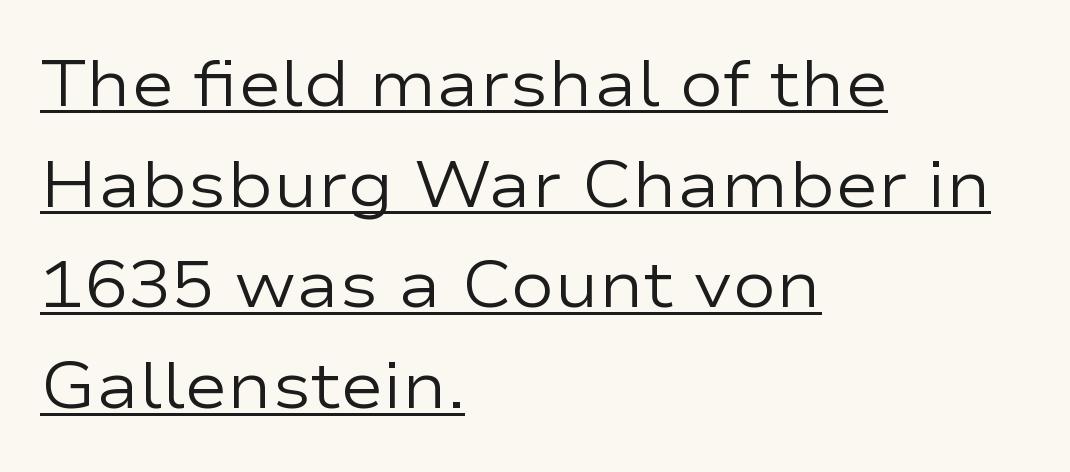
{"serif": "no", "italic": "no", "bold": "no", "weight": "regular", "width": "wide", "stroke_contrast": "low", "x_height": "medium", "monospaced": "no", "underline": "yes", "align": "left", "line_spacing": "normal", "line_spacing_ratio": 1.55, "letter_spacing": "normal", "letter_spacing_em": 0.0, "glyph_px": 65}
